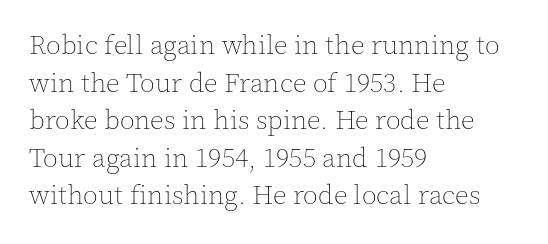
The image shows 27 px text type, upright; set left-aligned, normal line spacing (1.39x), normal letter spacing, not underlined.
